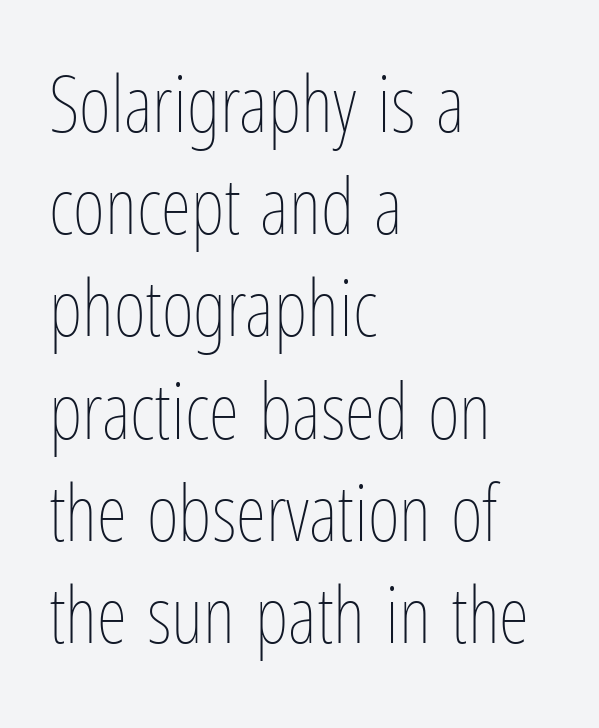
The image shows 78 px thin, condensed type, upright; set left-aligned, normal line spacing (1.31x), normal letter spacing, not underlined; low stroke contrast and a medium x-height.
